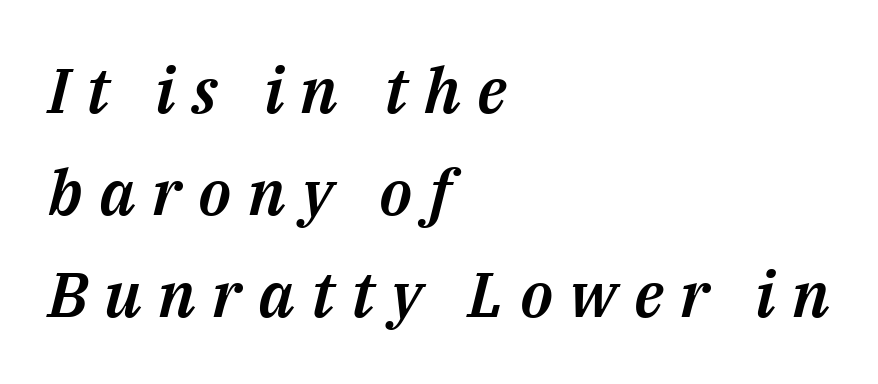
Q: Is the text italic (slanted)? A: Yes, it leans right by about 14 degrees.
Q: Is the text underlined? A: No.
Q: How is the paragraph aligned? A: Left-aligned.
Q: Is the spacing between letters normal or unusually wide? A: Unusually wide.
Q: Is the spacing between lines tight, normal or loose? A: Normal.
Q: Width (condensed, normal, or wide)? A: Normal.
Q: Stroke contrast? A: Medium.
Q: x-height? A: Medium.
Q: Monospaced? A: No.
